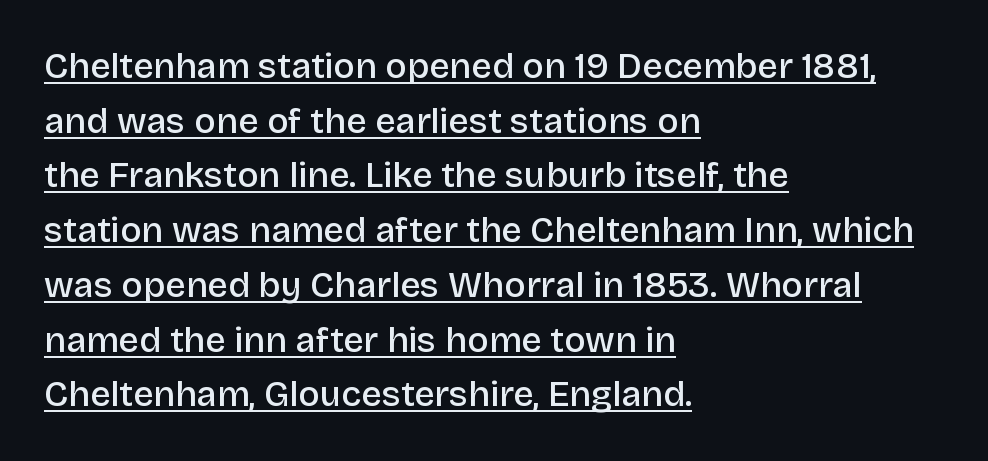
The letters advance in unequal steps, a hallmark of proportional type. No italicization has been applied; the sample stays upright. These characters rest on top of a visible drawn line. Each glyph is drawn with semibold strokes, heavier than normal yet not fully bold. Tracking value appears to be zero — textbook default spacing.
